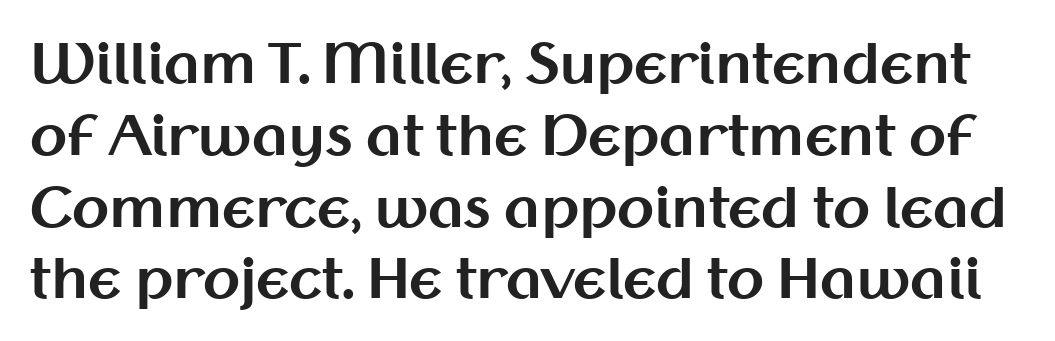
Q: Is the text bold? A: Yes.
Q: Is the text italic (slanted)? A: No, it is upright.
Q: Is the typeface a serif or a sans-serif typeface? A: Sans-serif.
Q: Is the text underlined? A: No.
Q: Is the spacing between letters normal or unusually wide? A: Normal.
Q: Is the spacing between lines tight, normal or loose? A: Normal.
Q: Width (condensed, normal, or wide)? A: Normal.
Q: Stroke contrast? A: Medium.
Q: x-height? A: Medium.
Q: Monospaced? A: No.
